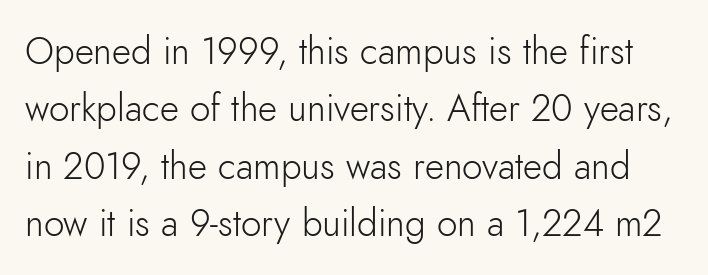
Caption: face not bold, strokes unweighted. To sum up the face: it is a sans, with no serifs. A typesetter would call this proportional, since set widths differ per character. Honestly, the row spacing looks completely unremarkable. The passage shown is not underscored anywhere.
